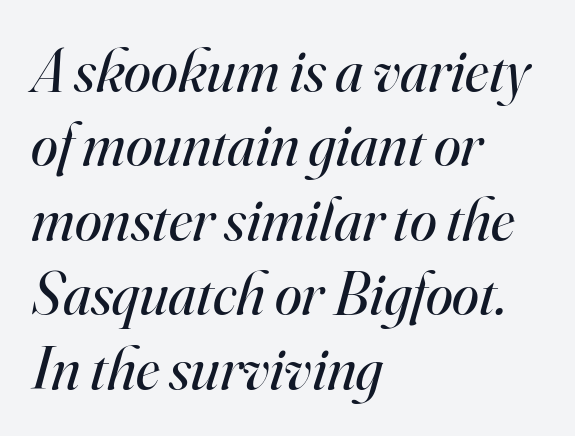
{"serif": "yes", "italic": "yes", "lean": "right", "slant_degrees": 16, "bold": "no", "weight": "regular", "width": "normal", "stroke_contrast": "high", "x_height": "small", "monospaced": "no", "underline": "no", "align": "left", "line_spacing_ratio": 1.22, "letter_spacing": "normal", "letter_spacing_em": 0.0, "glyph_px": 61}
